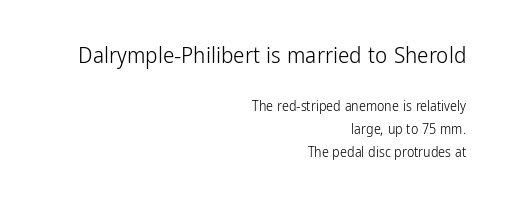
The passage shown is not bold in any degree. Characters remain perfectly vertical along every line. There is no visible air inserted between adjacent glyphs. Students, observe: this is what conventionally led text looks like. Descenders are the only things crossing below the line. Which margin do the lines hug? The right one — the left edge is uneven.
